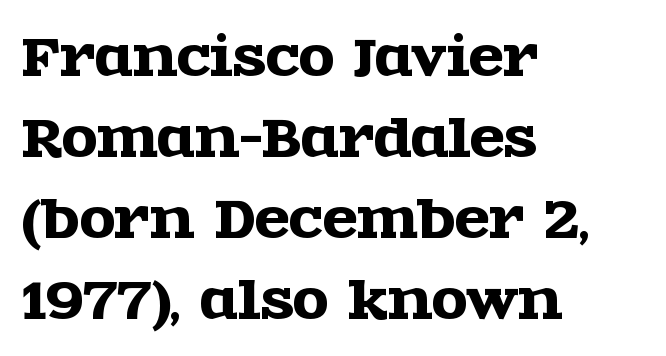
You can tell it's not italic because the verticals are truly vertical. Line beginnings align vertically; line endings do not. Does the leading feel generous? No, just average. These lines keep a tight, regular rhythm from letter to letter. The face used here is proportionally spaced, like ordinary book or web type.
